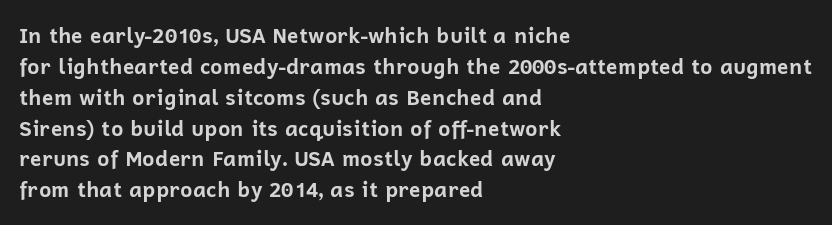
{"italic": "no", "bold": "yes", "underline": "no", "align": "left", "line_spacing": "normal", "line_spacing_ratio": 1.47, "letter_spacing": "normal", "letter_spacing_em": 0.0, "glyph_px": 21}
